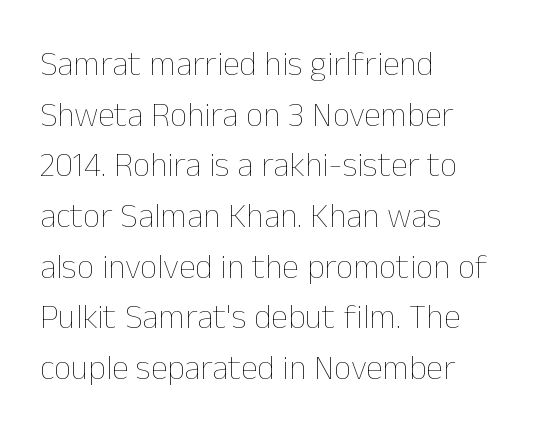
The image shows 34 px thin type, upright; set left-aligned, normal line spacing (1.49x), normal letter spacing, not underlined; low stroke contrast and a medium x-height.
